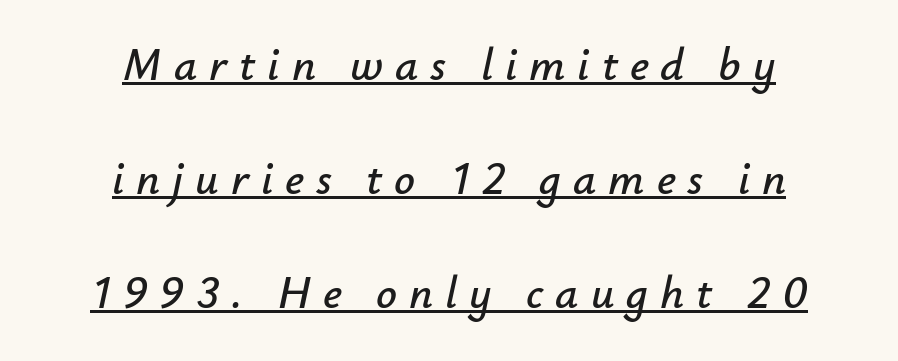
The horizontal fit of the characters is loose and conspicuously gappy. If you measured baseline to baseline, you'd find a long distance. One-word summary of the alignment: center. The rendering uses natural spacing where letterforms have individual widths. This sample uses an oblique cut, with every glyph tilted off the vertical. The face used here appears with an underline applied.
